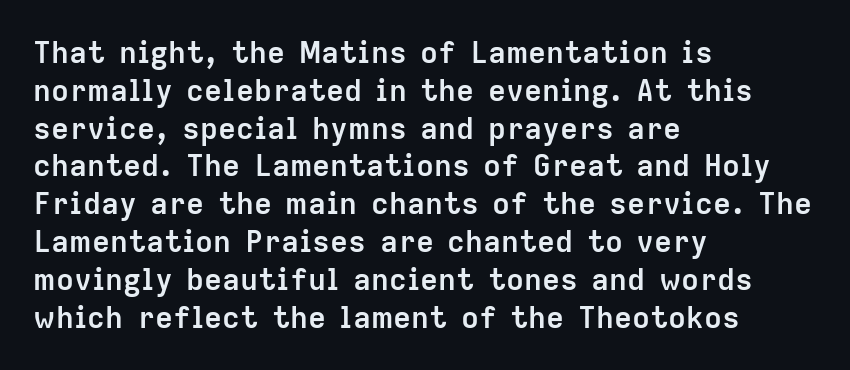
Q: Is the text bold? A: Yes.
Q: Is the text italic (slanted)? A: No, it is upright.
Q: Is the typeface a serif or a sans-serif typeface? A: Sans-serif.
Q: Is the text underlined? A: No.
Q: How is the paragraph aligned? A: Left-aligned.
Q: Is the spacing between letters normal or unusually wide? A: Normal.
Q: Is the spacing between lines tight, normal or loose? A: Normal.
Q: Width (condensed, normal, or wide)? A: Normal.
Q: Stroke contrast? A: Low.
Q: x-height? A: Medium.
Q: Monospaced? A: No.
